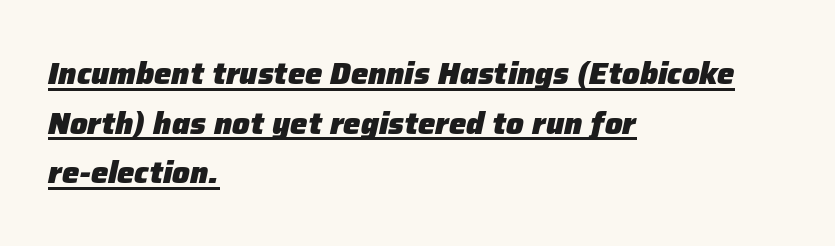
Q: Is the text bold? A: Yes.
Q: Is the text italic (slanted)? A: Yes, it leans right by about 12 degrees.
Q: Is the text underlined? A: Yes.
Q: How is the paragraph aligned? A: Left-aligned.
Q: Is the spacing between letters normal or unusually wide? A: Normal.
Q: Is the spacing between lines tight, normal or loose? A: Normal.
Q: Width (condensed, normal, or wide)? A: Normal.
Q: Stroke contrast? A: Low.
Q: x-height? A: Medium.
Q: Monospaced? A: No.
